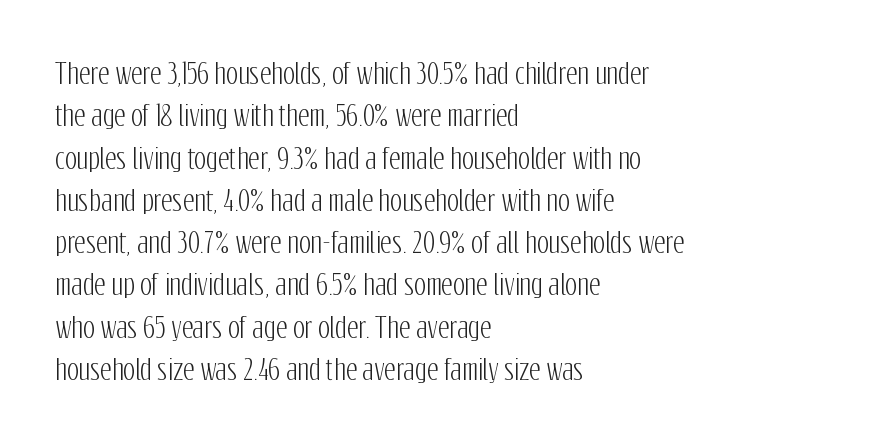
The image shows 28 px condensed sans-serif type, upright; set left-aligned, normal line spacing (1.51x), normal letter spacing, not underlined; low stroke contrast and a medium x-height.
